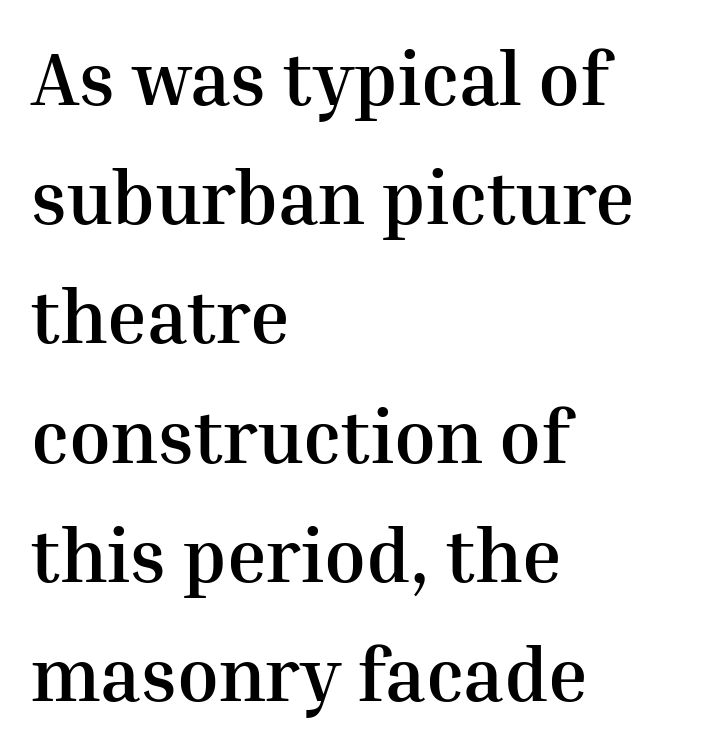
Q: Is the text bold? A: Yes.
Q: Is the text italic (slanted)? A: No, it is upright.
Q: Is the typeface a serif or a sans-serif typeface? A: Serif.
Q: Is the text underlined? A: No.
Q: How is the paragraph aligned? A: Left-aligned.
Q: Is the spacing between letters normal or unusually wide? A: Normal.
Q: Is the spacing between lines tight, normal or loose? A: Normal.
Q: Width (condensed, normal, or wide)? A: Normal.
Q: Stroke contrast? A: Medium.
Q: x-height? A: Medium.
Q: Monospaced? A: No.
